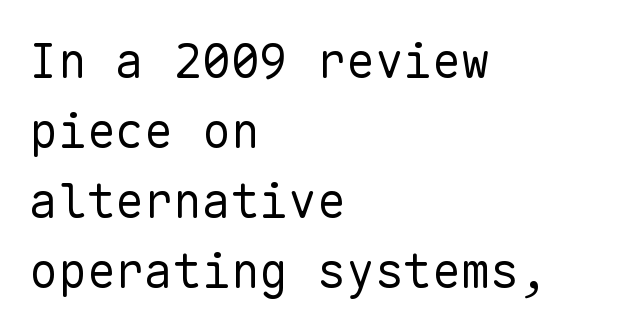
The image shows 48 px regular-weight sans-serif type, upright, monospaced; set left-aligned, normal line spacing (1.46x), normal letter spacing, not underlined; low stroke contrast and a medium x-height.
